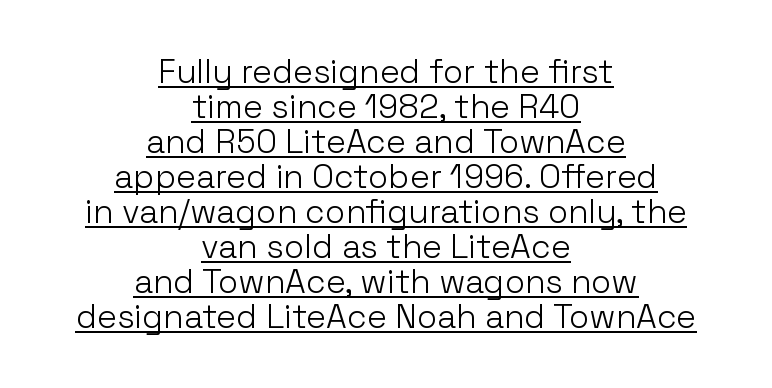
No italicization has been applied; the sample stays upright. This is sans-serif lettering, the kind often seen on screens and signage. Here the glyphs are tracked normally, forming tight word shapes. Check the space under the baseline: a stroke is drawn there.
